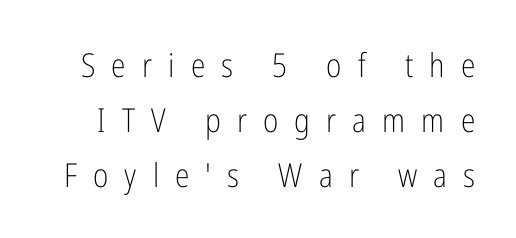
Characters remain perfectly vertical along every line. The characters display no serif detailing; their extremities are plain. The gaps between neighbouring characters are conspicuously large. Plain, unruled lines of type. Unbolded letterforms with no extra heft. These lines are rendered in a variable-pitch font.
